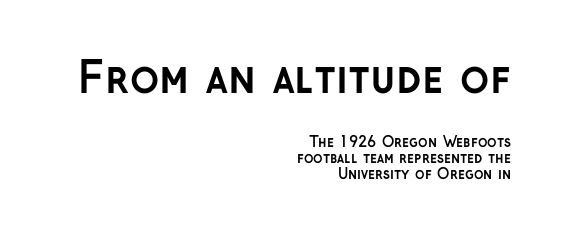
The image shows 43 px semibold sans-serif type, upright; set right-aligned, tight line spacing (1.14x), normal letter spacing, not underlined; the first (top) block is 3.07x larger; low stroke contrast and a medium x-height.
